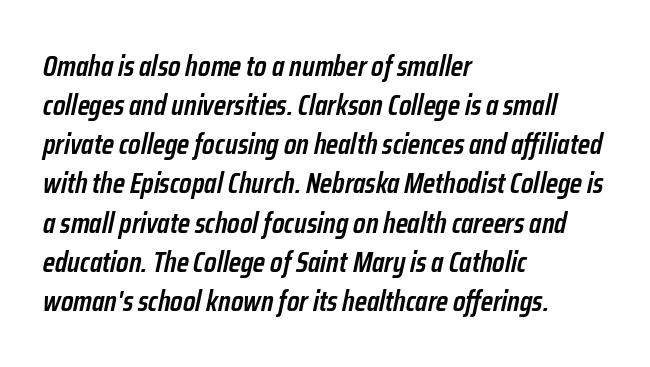
Q: Is the text bold? A: Semi-bold.
Q: Is the text italic (slanted)? A: Yes, it leans right by about 12 degrees.
Q: Is the text underlined? A: No.
Q: How is the paragraph aligned? A: Left-aligned.
Q: Is the spacing between letters normal or unusually wide? A: Normal.
Q: Is the spacing between lines tight, normal or loose? A: Normal.
Q: Width (condensed, normal, or wide)? A: Condensed.
Q: Stroke contrast? A: Low.
Q: x-height? A: Medium.
Q: Monospaced? A: No.
